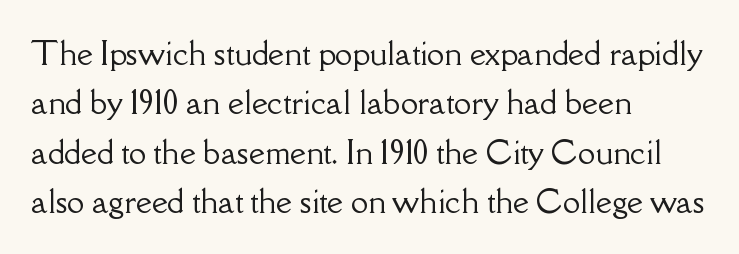
The image shows 31 px serif type, upright; set left-aligned, normal line spacing (1.59x), normal letter spacing, not underlined; low stroke contrast and a small x-height.
